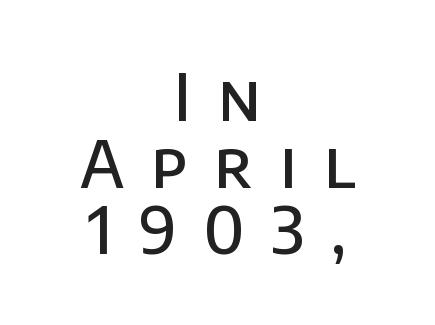
Q: Is the text bold? A: Semi-bold.
Q: Is the text italic (slanted)? A: No, it is upright.
Q: Is the typeface a serif or a sans-serif typeface? A: Sans-serif.
Q: Is the text underlined? A: No.
Q: How is the paragraph aligned? A: Centered.
Q: Is the spacing between letters normal or unusually wide? A: Unusually wide.
Q: Is the spacing between lines tight, normal or loose? A: Tight.
Q: Width (condensed, normal, or wide)? A: Normal.
Q: Stroke contrast? A: Low.
Q: x-height? A: Large.
Q: Monospaced? A: No.
